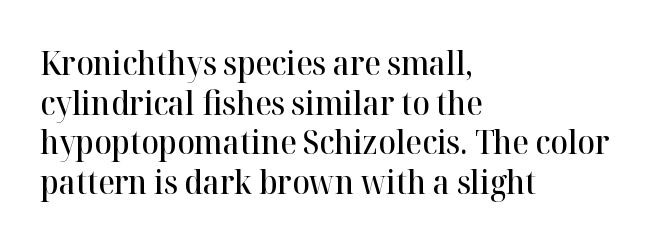
The image shows 32 px semibold serif type, upright; set left-aligned, line spacing 1.24x, normal letter spacing, not underlined; high stroke contrast and a medium x-height.
